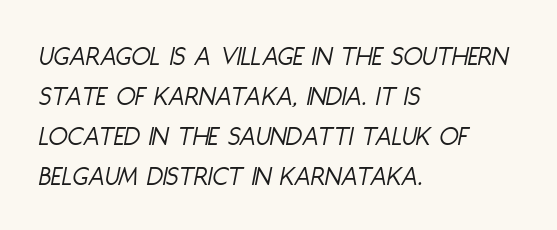
{"italic": "yes", "lean": "right", "slant_degrees": 11, "bold": "no", "weight": "light", "width": "condensed", "stroke_contrast": "low", "x_height": "large", "monospaced": "no", "underline": "no", "align": "left", "line_spacing": "normal", "line_spacing_ratio": 1.43, "letter_spacing": "normal", "letter_spacing_em": 0.0, "glyph_px": 28}
